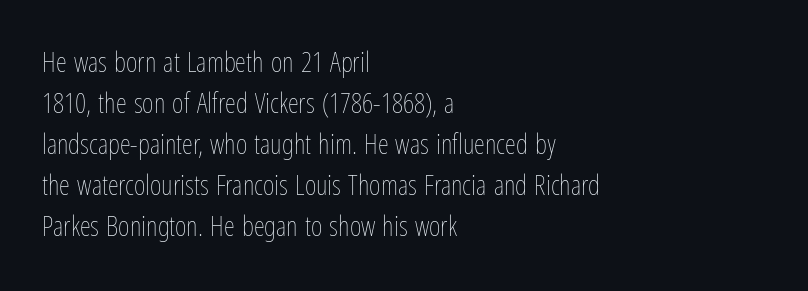
The image shows 28 px thin, condensed type, upright; set left-aligned, normal line spacing (1.46x), normal letter spacing, not underlined; low stroke contrast and a medium x-height.
